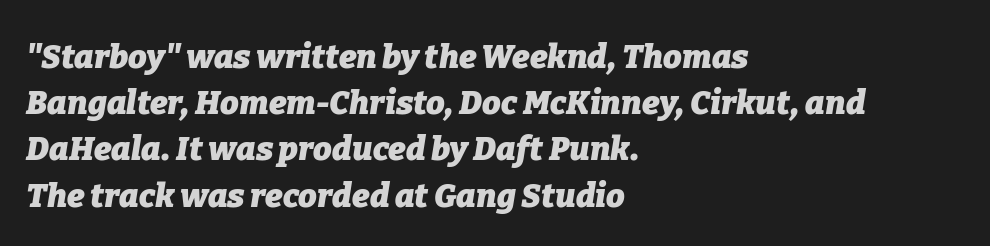
{"italic": "yes", "lean": "right", "slant_degrees": 9, "bold": "yes", "weight": "heavy", "width": "normal", "stroke_contrast": "low", "x_height": "medium", "monospaced": "no", "underline": "no", "align": "left", "line_spacing": "normal", "line_spacing_ratio": 1.4, "letter_spacing": "normal", "letter_spacing_em": 0.0, "glyph_px": 33}
